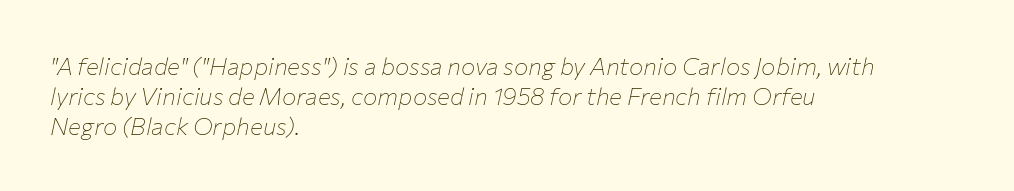
The image shows 24 px text type, italic (leaning right); set left-aligned, normal line spacing (1.26x), normal letter spacing, not underlined.
